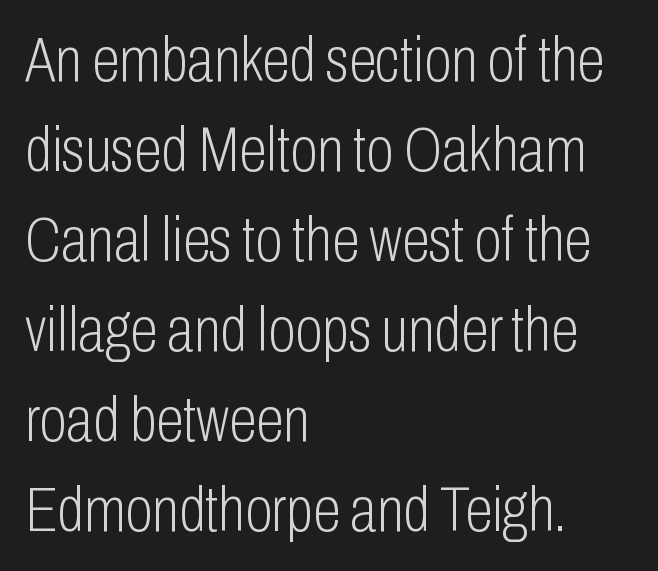
Q: Is the text bold? A: No.
Q: Is the text italic (slanted)? A: No, it is upright.
Q: Is the typeface a serif or a sans-serif typeface? A: Sans-serif.
Q: Is the text underlined? A: No.
Q: How is the paragraph aligned? A: Left-aligned.
Q: Is the spacing between letters normal or unusually wide? A: Normal.
Q: Is the spacing between lines tight, normal or loose? A: Normal.
Q: Width (condensed, normal, or wide)? A: Condensed.
Q: Stroke contrast? A: Low.
Q: x-height? A: Medium.
Q: Monospaced? A: No.
